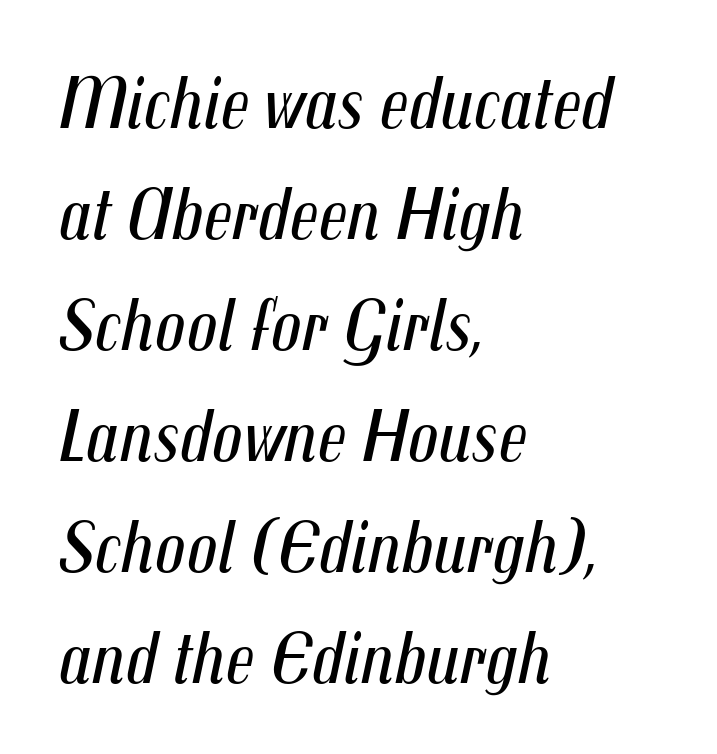
The image shows 75 px regular-weight, condensed type, italic (leaning right); set left-aligned, normal line spacing (1.48x), normal letter spacing, not underlined; medium stroke contrast and a medium x-height.
